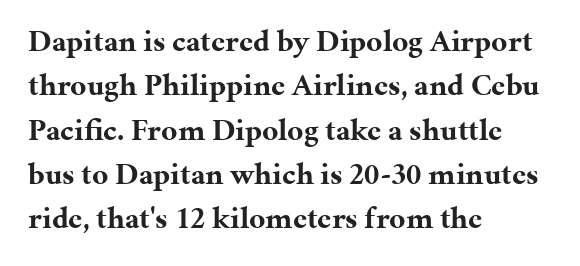
Q: Is the text bold? A: Yes.
Q: Is the text italic (slanted)? A: No, it is upright.
Q: Is the typeface a serif or a sans-serif typeface? A: Serif.
Q: Is the text underlined? A: No.
Q: How is the paragraph aligned? A: Left-aligned.
Q: Is the spacing between letters normal or unusually wide? A: Normal.
Q: Is the spacing between lines tight, normal or loose? A: Normal.
Q: Width (condensed, normal, or wide)? A: Normal.
Q: Stroke contrast? A: Medium.
Q: x-height? A: Medium.
Q: Monospaced? A: No.
